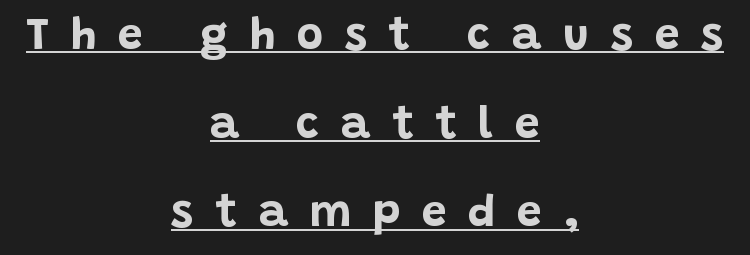
The image shows 45 px bold sans-serif type, upright; set centered, loose line spacing (1.97x), unusually wide letter spacing (+0.48 em), underlined; low stroke contrast and a large x-height.
